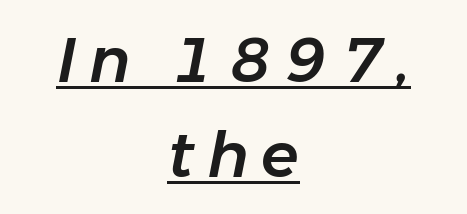
Q: Is the text italic (slanted)? A: Yes, it leans right by about 11 degrees.
Q: Is the text underlined? A: Yes.
Q: How is the paragraph aligned? A: Centered.
Q: Is the spacing between letters normal or unusually wide? A: Unusually wide.
Q: Is the spacing between lines tight, normal or loose? A: Normal.
Q: Width (condensed, normal, or wide)? A: Normal.
Q: Stroke contrast? A: Low.
Q: x-height? A: Medium.
Q: Monospaced? A: No.
